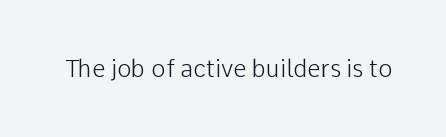
{"italic": "no", "bold": "no", "underline": "no", "letter_spacing": "normal", "letter_spacing_em": 0.0, "glyph_px": 24}
